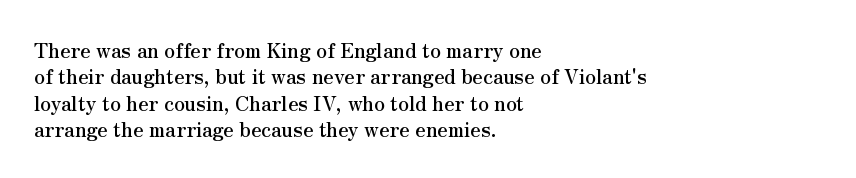
The image shows 20 px text type, upright; set left-aligned, normal line spacing (1.32x), normal letter spacing, not underlined.
